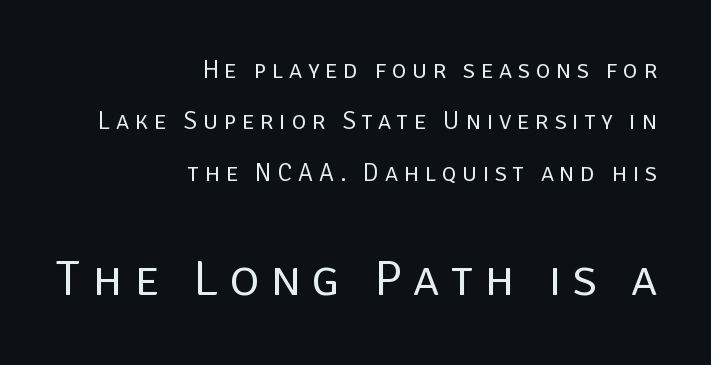
The image shows 50 px regular-weight sans-serif type, upright; set right-aligned, loose line spacing (2.06x), unusually wide letter spacing (+0.23 em), not underlined; the second (bottom) block is 2.0x larger; low stroke contrast and a large x-height.
